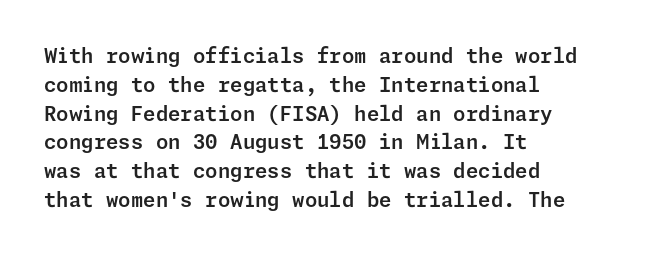
Q: Is the text italic (slanted)? A: No, it is upright.
Q: Is the text underlined? A: No.
Q: How is the paragraph aligned? A: Left-aligned.
Q: Is the spacing between letters normal or unusually wide? A: Normal.
Q: Is the spacing between lines tight, normal or loose? A: Normal.
